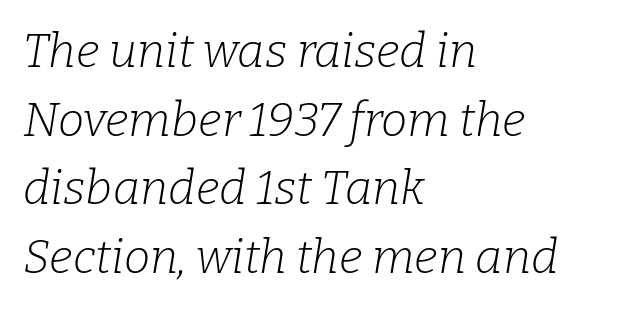
Typographically, this falls in the serif category. The whole block is typeset with a tilt. These lines sit exactly where default settings would place them. The foot of each line stays bare and open. The line texture is even and compact thanks to regular tracking. The compositor pushed each line to the left boundary.
